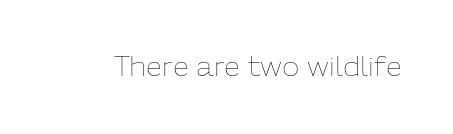
The image shows 29 px thin type, upright; set normal letter spacing, not underlined; low stroke contrast and a medium x-height.
